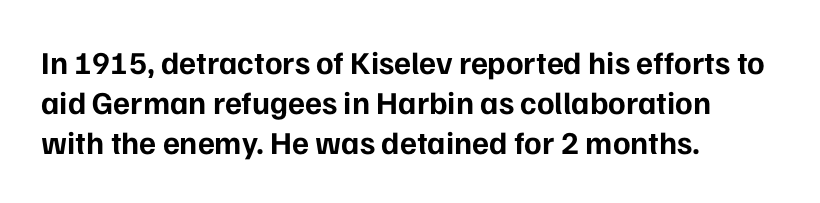
The image shows 32 px bold sans-serif type, upright; set left-aligned, normal line spacing (1.25x), normal letter spacing, not underlined; low stroke contrast and a medium x-height.
